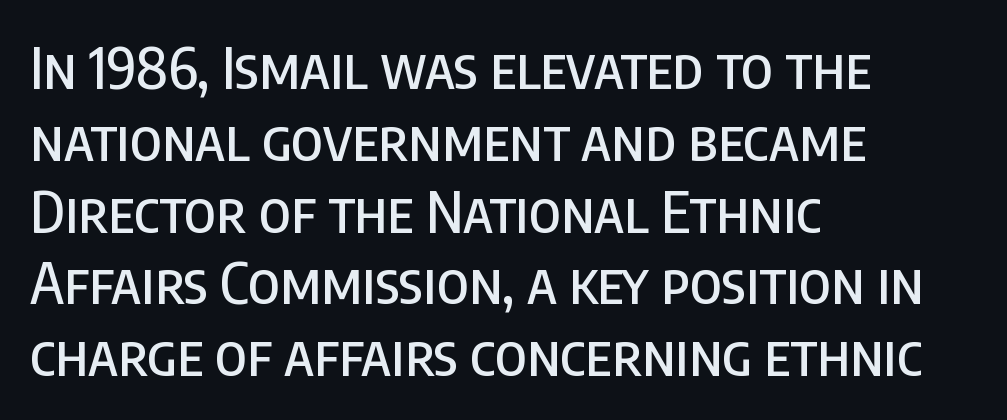
{"serif": "no", "italic": "no", "width": "condensed", "stroke_contrast": "low", "x_height": "large", "monospaced": "no", "underline": "no", "align": "left", "line_spacing": "normal", "line_spacing_ratio": 1.26, "letter_spacing": "normal", "letter_spacing_em": 0.0, "glyph_px": 57}
